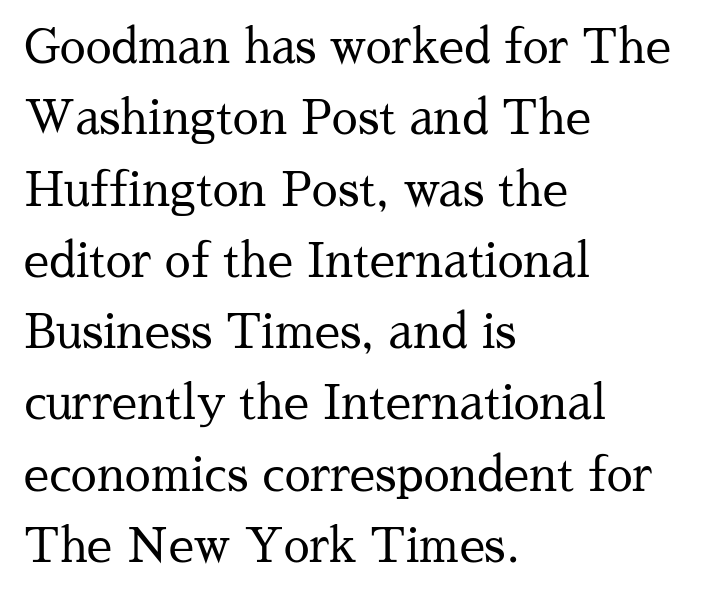
One glance says typical: line gaps are just what's usual. The space beneath each line is pristine and unruled. The letters advance in unequal steps, a hallmark of proportional type. Stems here are at most as thick as an everyday book face. Leftover space on each line is placed entirely after the last word.
